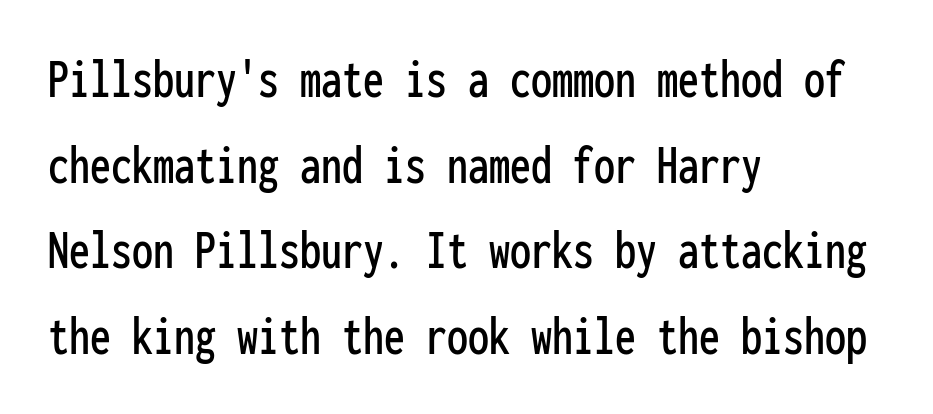
The zone under the glyphs is completely vacant. No extra tracking has been applied to these lines. Horizontally, the lines are justified to the leading edge only. The designer went with a sans here, leaving each stem footless. Each new line begins a customary step beneath the previous one. The passage shown is typed in a monospace face where columns stay perfectly aligned.
